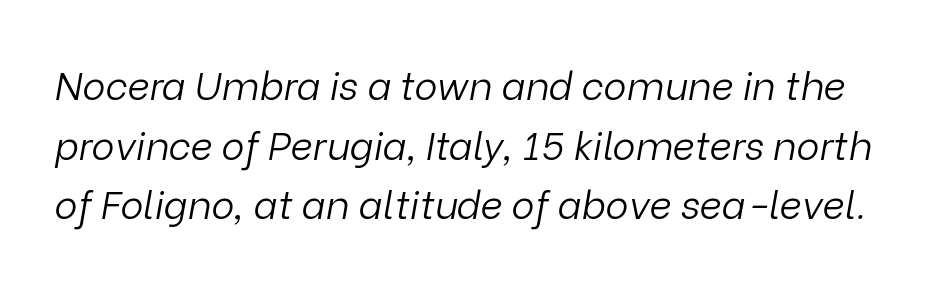
{"italic": "yes", "lean": "right", "slant_degrees": 9, "bold": "no", "weight": "light", "width": "normal", "stroke_contrast": "low", "x_height": "medium", "monospaced": "no", "underline": "no", "line_spacing": "normal", "line_spacing_ratio": 1.53, "letter_spacing": "normal", "letter_spacing_em": 0.0, "glyph_px": 39}
